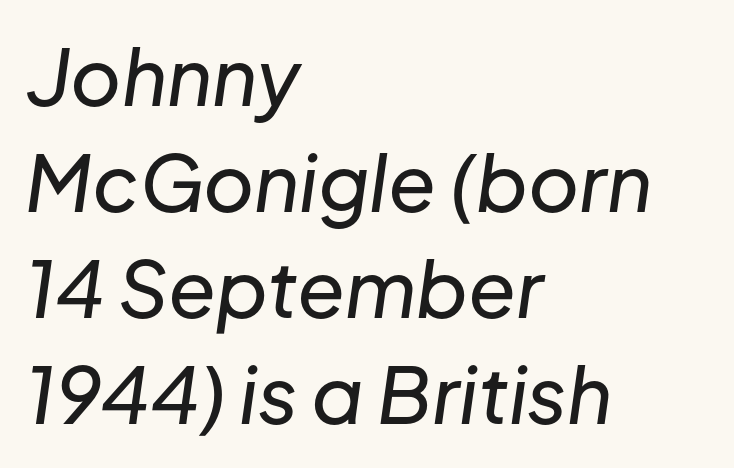
{"italic": "yes", "lean": "right", "slant_degrees": 8, "width": "normal", "stroke_contrast": "low", "x_height": "medium", "monospaced": "no", "underline": "no", "align": "left", "line_spacing": "normal", "line_spacing_ratio": 1.36, "letter_spacing": "normal", "letter_spacing_em": 0.0, "glyph_px": 78}
